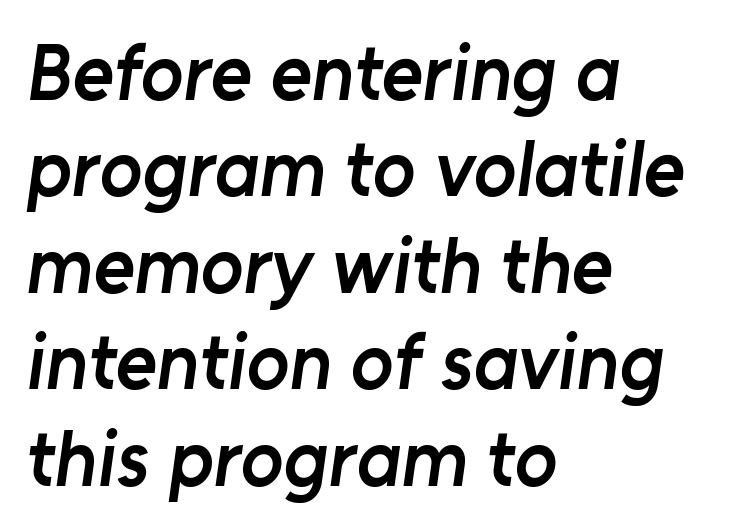
Q: Is the text bold? A: Semi-bold.
Q: Is the typeface a serif or a sans-serif typeface? A: Sans-serif.
Q: Is the text underlined? A: No.
Q: How is the paragraph aligned? A: Left-aligned.
Q: Is the spacing between letters normal or unusually wide? A: Normal.
Q: Width (condensed, normal, or wide)? A: Normal.
Q: Stroke contrast? A: Low.
Q: x-height? A: Medium.
Q: Monospaced? A: No.
